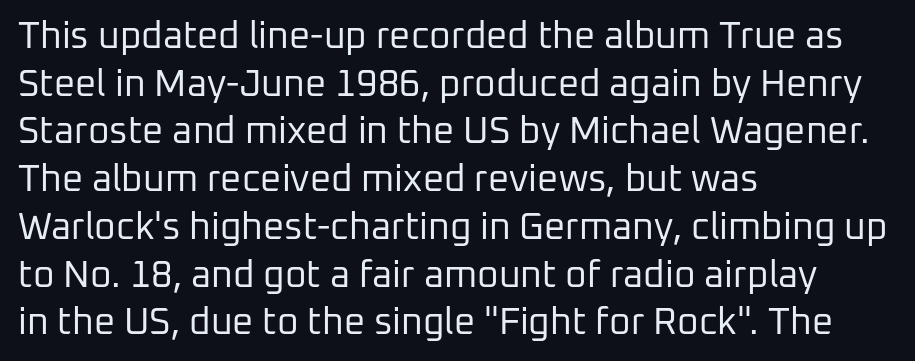
{"serif": "no", "italic": "no", "bold": "no", "weight": "regular", "width": "normal", "stroke_contrast": "low", "x_height": "medium", "monospaced": "no", "underline": "no", "align": "left", "line_spacing": "normal", "line_spacing_ratio": 1.29, "letter_spacing": "normal", "letter_spacing_em": 0.0, "glyph_px": 37}
